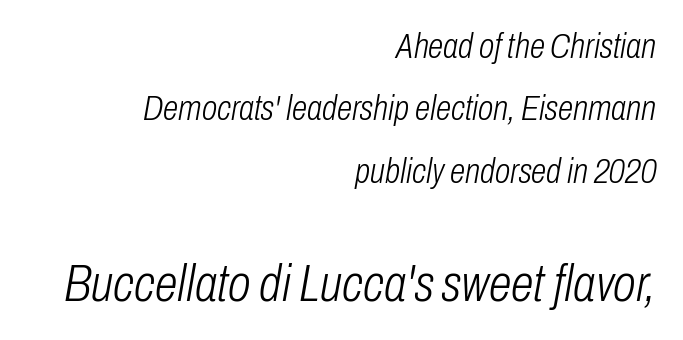
Q: Is the text bold? A: No.
Q: Is the text italic (slanted)? A: Yes, it leans right by about 10 degrees.
Q: Is the text underlined? A: No.
Q: How is the paragraph aligned? A: Right-aligned.
Q: Is the spacing between letters normal or unusually wide? A: Normal.
Q: Which block of text is set in a larger size, the first (top) or the second (bottom)? A: The second (bottom) one.
Q: Width (condensed, normal, or wide)? A: Condensed.
Q: Stroke contrast? A: Low.
Q: x-height? A: Medium.
Q: Monospaced? A: No.
